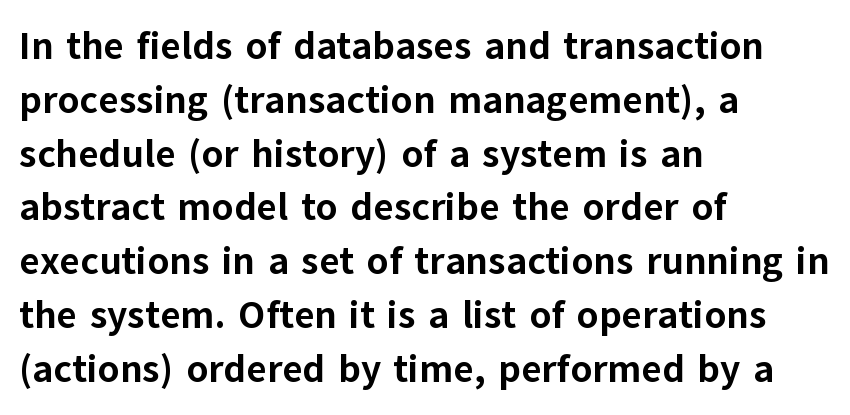
Q: Is the text bold? A: Yes.
Q: Is the text italic (slanted)? A: No, it is upright.
Q: Is the typeface a serif or a sans-serif typeface? A: Sans-serif.
Q: Is the text underlined? A: No.
Q: How is the paragraph aligned? A: Left-aligned.
Q: Is the spacing between letters normal or unusually wide? A: Normal.
Q: Is the spacing between lines tight, normal or loose? A: Normal.
Q: Width (condensed, normal, or wide)? A: Normal.
Q: Stroke contrast? A: Low.
Q: x-height? A: Medium.
Q: Monospaced? A: No.
